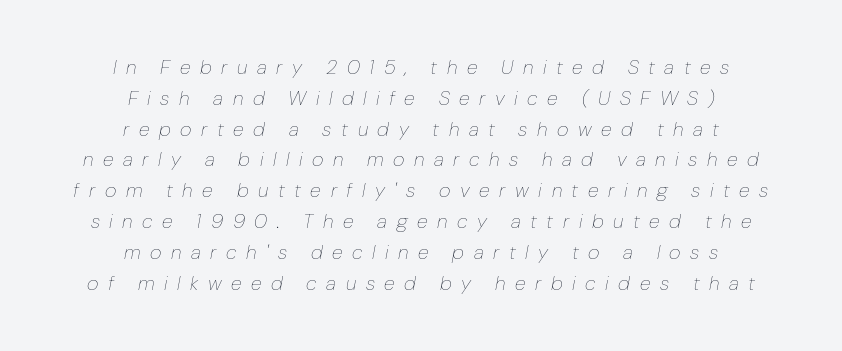
Any mark beneath the type? The region is blank. It's the slanting kind of type. Regular leading. The paragraph shown floats in the horizontal middle.
